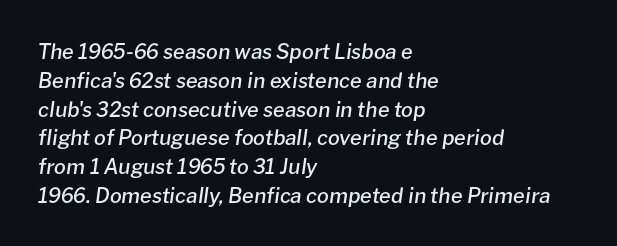
{"italic": "yes", "lean": "right", "slant_degrees": 8, "bold": "semi", "underline": "no", "align": "left", "line_spacing": "normal", "line_spacing_ratio": 1.37, "letter_spacing": "normal", "letter_spacing_em": 0.0, "glyph_px": 21}
